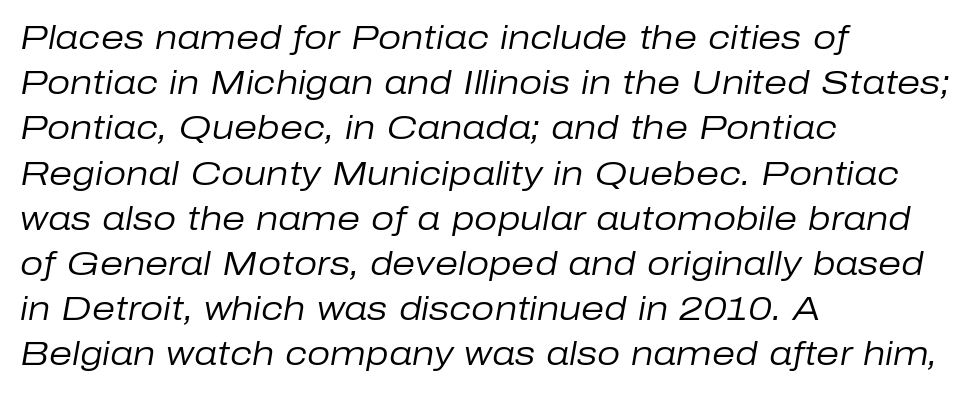
In terms of leading, this rendering sits right in the middle. Inter-character spacing is left at the font's built-in metrics. This is oblique type, the kind used for emphasis or titles. Has an underline been added? It has not.
